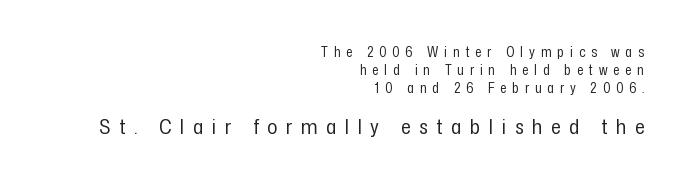
Q: Is the text bold? A: No.
Q: Is the text italic (slanted)? A: No, it is upright.
Q: Is the text underlined? A: No.
Q: How is the paragraph aligned? A: Right-aligned.
Q: Is the spacing between letters normal or unusually wide? A: Unusually wide.
Q: Is the spacing between lines tight, normal or loose? A: Normal.
Q: Which block of text is set in a larger size, the first (top) or the second (bottom)? A: The second (bottom) one.
